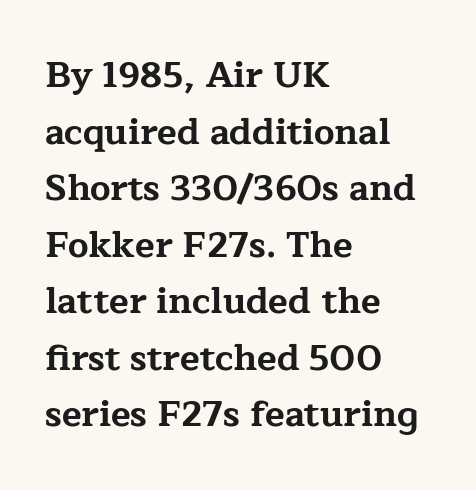
Here the designer chose a conventional face with non-uniform glyph widths. If you drew a ruler down the left edge, every line would touch it. In terms of posture, this sample is upright. What kind of face is this? One with serifs.
